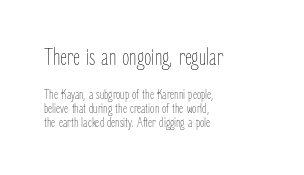
Q: Is the text bold? A: No.
Q: Is the text italic (slanted)? A: No, it is upright.
Q: Is the text underlined? A: No.
Q: How is the paragraph aligned? A: Left-aligned.
Q: Is the spacing between letters normal or unusually wide? A: Normal.
Q: Is the spacing between lines tight, normal or loose? A: Tight.
Q: Which block of text is set in a larger size, the first (top) or the second (bottom)? A: The first (top) one.
